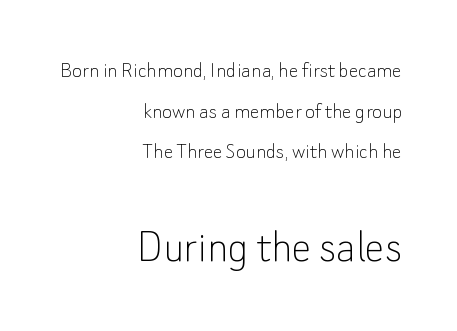
{"serif": "no", "italic": "no", "bold": "no", "weight": "thin", "width": "normal", "stroke_contrast": "low", "x_height": "small", "monospaced": "no", "underline": "no", "align": "right", "line_spacing": "normal", "line_spacing_ratio": 1.69, "letter_spacing": "normal", "letter_spacing_em": 0.0, "larger_block": "second", "size_ratio": 2.04, "glyph_px": 49}
